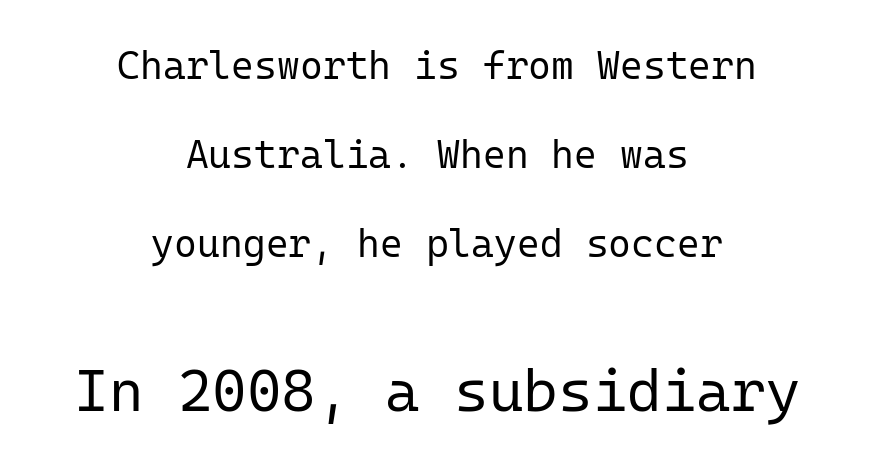
The image shows 59 px regular-weight sans-serif type, upright, monospaced; set centered, loose line spacing (2.28x), normal letter spacing, not underlined; the second (bottom) block is 1.51x larger; low stroke contrast and a medium x-height.
